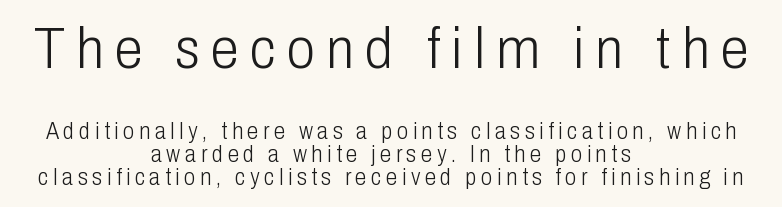
{"serif": "no", "italic": "no", "bold": "no", "weight": "light", "width": "condensed", "stroke_contrast": "low", "x_height": "medium", "monospaced": "no", "underline": "no", "align": "center", "line_spacing": "tight", "line_spacing_ratio": 0.98, "letter_spacing": "wide", "letter_spacing_em": 0.2, "larger_block": "first", "size_ratio": 2.48, "glyph_px": 57}
